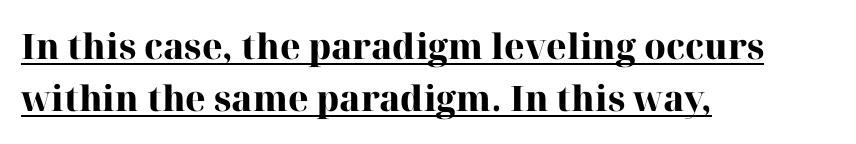
Looks like regular typesetting: each glyph gets only the width it needs. The font family rendered here belongs to the serif group. Alignment: flush left. The lettering stays uniformly vertical, giving the passage a roman look. Compared with an ordinary text face, these strokes are far heavier — a full bold.
